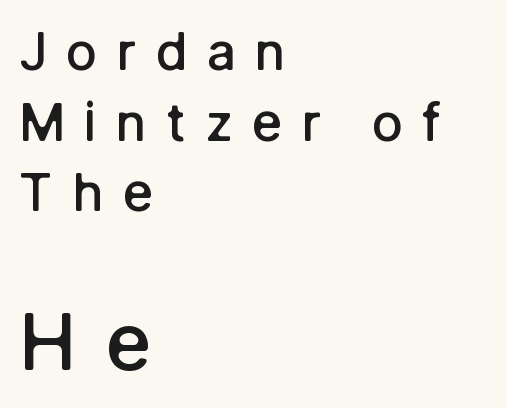
Q: Is the text bold? A: Semi-bold.
Q: Is the text italic (slanted)? A: No, it is upright.
Q: Is the typeface a serif or a sans-serif typeface? A: Sans-serif.
Q: Is the text underlined? A: No.
Q: How is the paragraph aligned? A: Left-aligned.
Q: Is the spacing between letters normal or unusually wide? A: Unusually wide.
Q: Is the spacing between lines tight, normal or loose? A: Normal.
Q: Which block of text is set in a larger size, the first (top) or the second (bottom)? A: The second (bottom) one.
Q: Width (condensed, normal, or wide)? A: Normal.
Q: Stroke contrast? A: Low.
Q: x-height? A: Medium.
Q: Monospaced? A: No.
